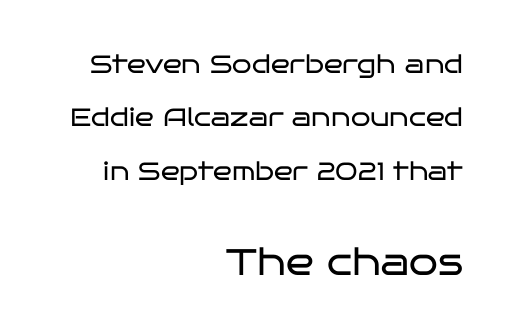
{"serif": "no", "italic": "no", "bold": "no", "weight": "regular", "width": "wide", "stroke_contrast": "low", "x_height": "large", "monospaced": "no", "underline": "no", "align": "right", "line_spacing": "loose", "line_spacing_ratio": 2.14, "letter_spacing": "normal", "letter_spacing_em": 0.0, "larger_block": "second", "size_ratio": 1.48, "glyph_px": 37}
